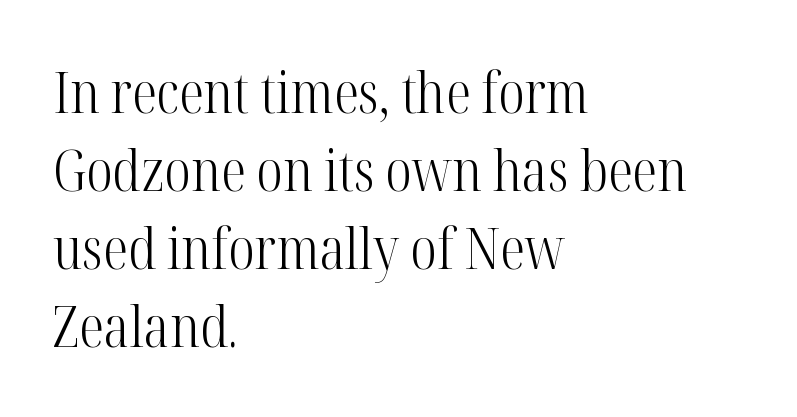
Q: Is the text bold? A: No.
Q: Is the text italic (slanted)? A: No, it is upright.
Q: Is the typeface a serif or a sans-serif typeface? A: Serif.
Q: Is the text underlined? A: No.
Q: How is the paragraph aligned? A: Left-aligned.
Q: Is the spacing between letters normal or unusually wide? A: Normal.
Q: Is the spacing between lines tight, normal or loose? A: Normal.
Q: Width (condensed, normal, or wide)? A: Condensed.
Q: Stroke contrast? A: High.
Q: x-height? A: Medium.
Q: Monospaced? A: No.
